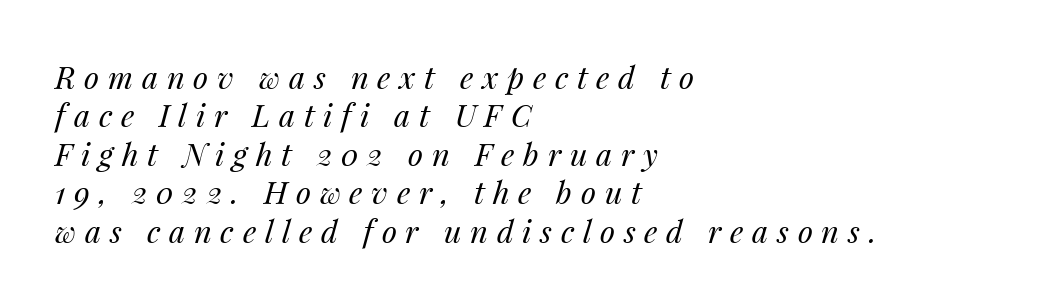
The image shows 31 px regular-weight type, italic (leaning right); set left-aligned, line spacing 1.24x, unusually wide letter spacing (+0.28 em), not underlined; medium stroke contrast and a medium x-height.
